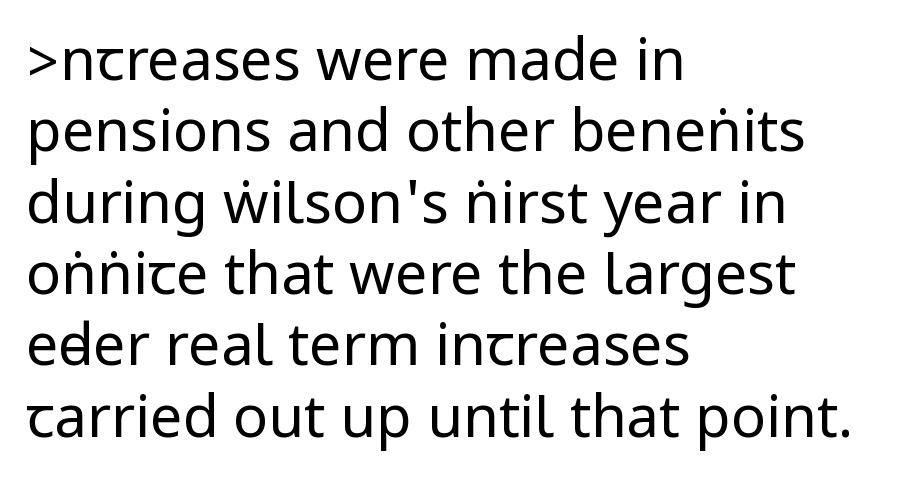
{"serif": "no", "italic": "no", "bold": "no", "weight": "regular", "width": "condensed", "stroke_contrast": "low", "underline": "no", "align": "left", "line_spacing_ratio": 1.23, "letter_spacing": "normal", "letter_spacing_em": 0.0, "glyph_px": 58}
